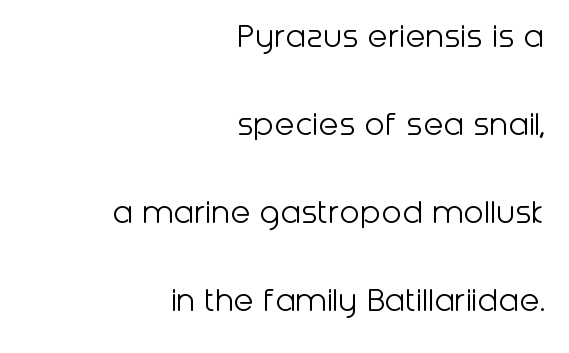
The image shows 37 px light sans-serif type, upright; set right-aligned, loose line spacing (2.38x), normal letter spacing, not underlined; low stroke contrast and a medium x-height.
